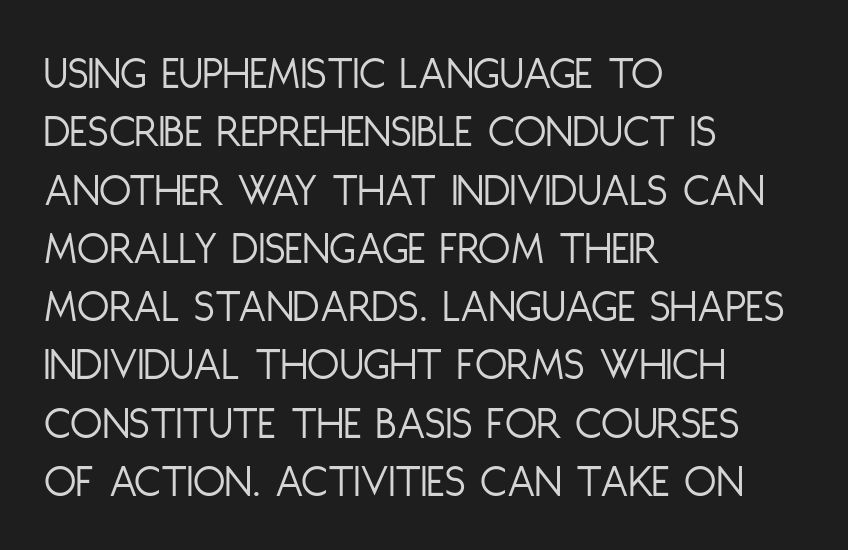
{"serif": "no", "italic": "no", "bold": "no", "weight": "light", "width": "condensed", "stroke_contrast": "low", "x_height": "large", "monospaced": "no", "underline": "no", "align": "left", "line_spacing_ratio": 1.24, "letter_spacing": "normal", "letter_spacing_em": 0.0, "glyph_px": 47}
